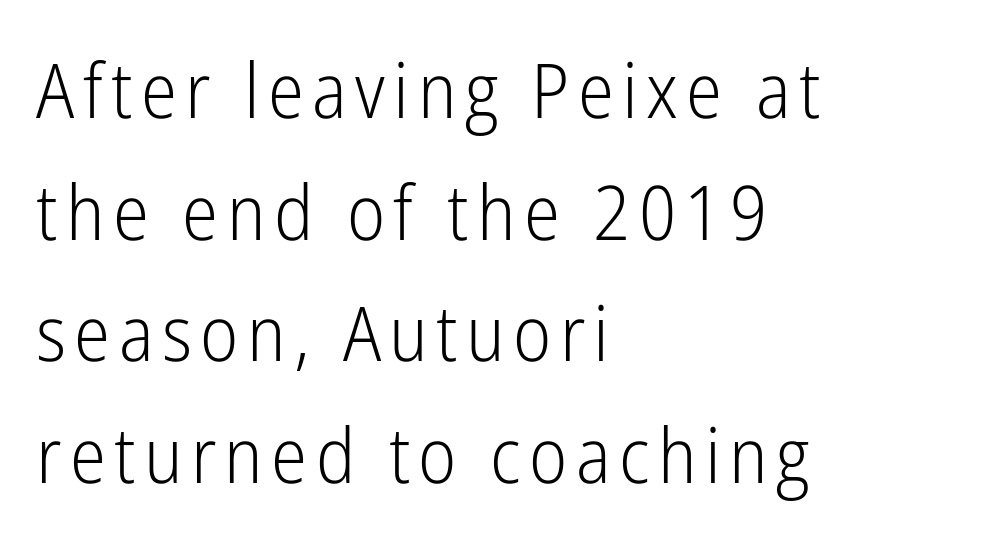
Regarding leading, the lines here are spaced in the standard way. The string is rendered with underlining switched off. Proportional: the letters do not fall into vertical columns. This is roman type, the default non-slanted kind. These lines are composed in type without serifs. The compositor pushed each line to the left boundary.
